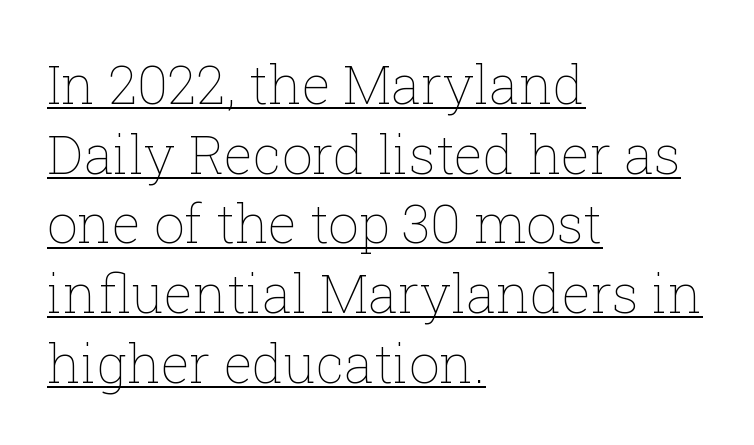
The image shows 54 px thin type, upright; set left-aligned, normal line spacing (1.29x), normal letter spacing, underlined; low stroke contrast and a medium x-height.
